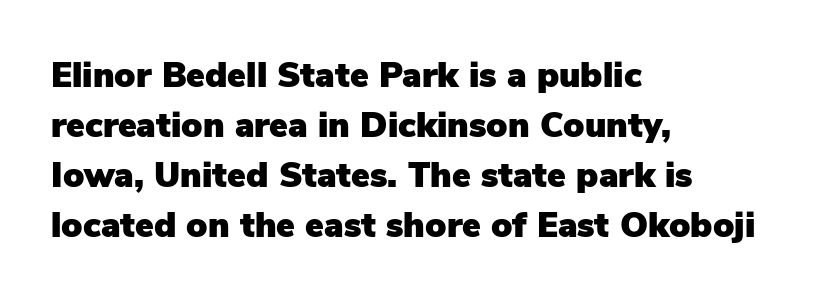
The image shows 35 px sans-serif type, upright; set left-aligned, normal line spacing (1.43x), normal letter spacing, not underlined; low stroke contrast and a medium x-height.
